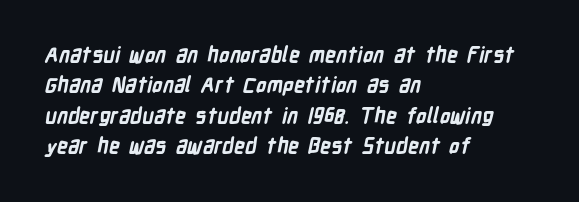
{"bold": "yes", "underline": "no", "align": "left", "line_spacing": "normal", "line_spacing_ratio": 1.45, "letter_spacing": "normal", "letter_spacing_em": 0.0, "glyph_px": 21}
